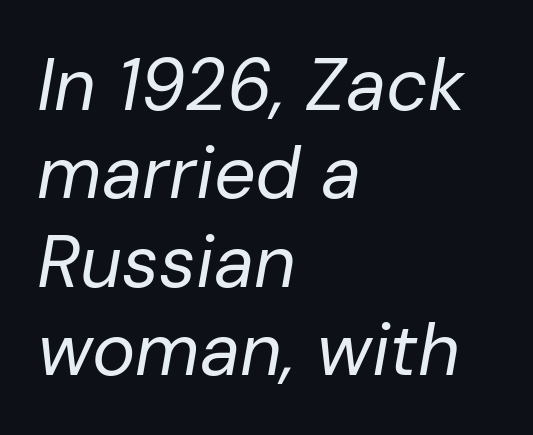
Q: Is the text bold? A: No.
Q: Is the text italic (slanted)? A: Yes, it leans right by about 10 degrees.
Q: Is the text underlined? A: No.
Q: How is the paragraph aligned? A: Left-aligned.
Q: Is the spacing between letters normal or unusually wide? A: Normal.
Q: Width (condensed, normal, or wide)? A: Normal.
Q: Stroke contrast? A: Low.
Q: x-height? A: Medium.
Q: Monospaced? A: No.
